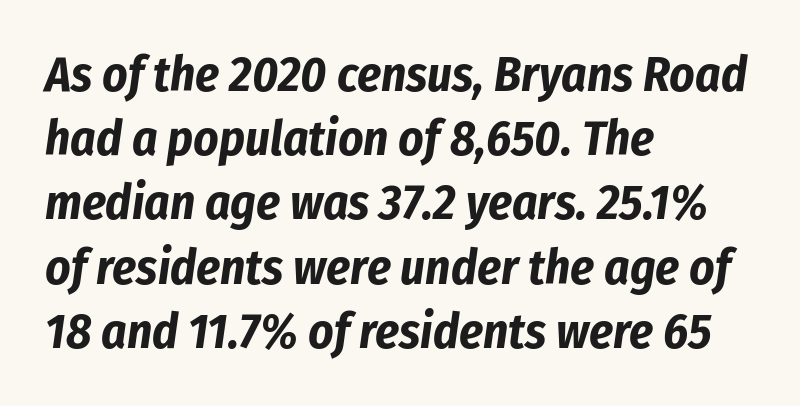
{"italic": "yes", "lean": "right", "slant_degrees": 8, "bold": "yes", "weight": "bold", "width": "condensed", "stroke_contrast": "low", "x_height": "medium", "monospaced": "no", "underline": "no", "align": "left", "line_spacing": "normal", "line_spacing_ratio": 1.31, "letter_spacing": "normal", "letter_spacing_em": 0.0, "glyph_px": 49}
